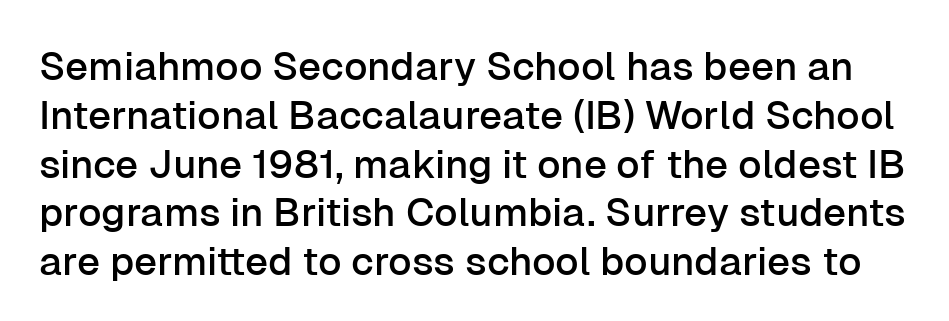
Each letter's strokes conclude bluntly, with no projecting serifs. The tracking reads as untouched default to a designer's eye. Quick note: not italic, upright. The string is rendered with underlining switched off. Character widths vary here, with narrow letters taking less room than wide ones.
